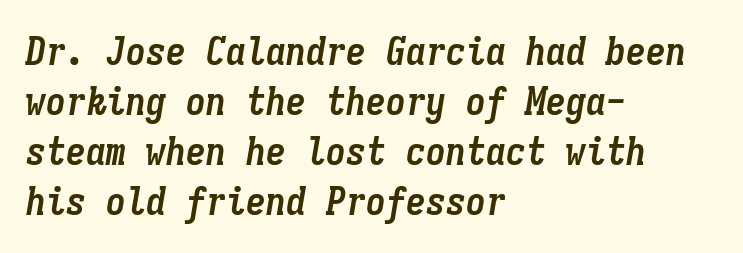
Letter spacing: default. A bare baseline throughout the passage. The axis of the letterforms is tilted away from vertical. The vertical gap from one line to the next is medium. The characters look thick and weighty, a clear bold.
